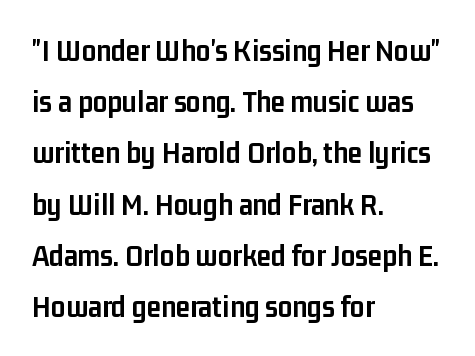
{"serif": "no", "italic": "no", "bold": "yes", "weight": "semibold", "width": "condensed", "stroke_contrast": "low", "x_height": "medium", "monospaced": "no", "underline": "no", "align": "left", "line_spacing": "normal", "line_spacing_ratio": 1.6, "letter_spacing": "normal", "letter_spacing_em": 0.0, "glyph_px": 32}
